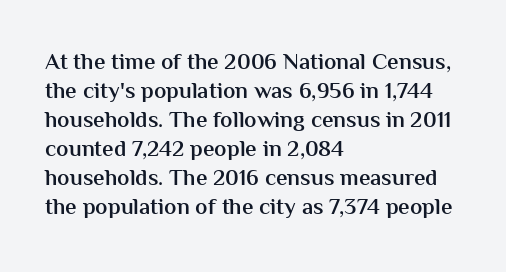
These lines keep a tight, regular rhythm from letter to letter. Horizontally, the lines are justified to the leading edge only. Normally led — the rows are evenly, conventionally spaced. The axis of the letterforms is exactly vertical. Bold? Not quite — semibold, heavier than regular but stopping short.
